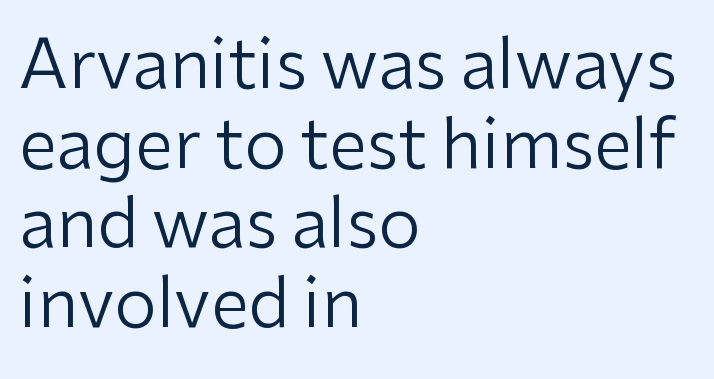
The rag falls on the right side of this text block. Stems and bowls with no extra thickness — not bold. No extra tracking has been applied to these lines. The rendering uses natural spacing where letterforms have individual widths. The area under the type is left untouched.
